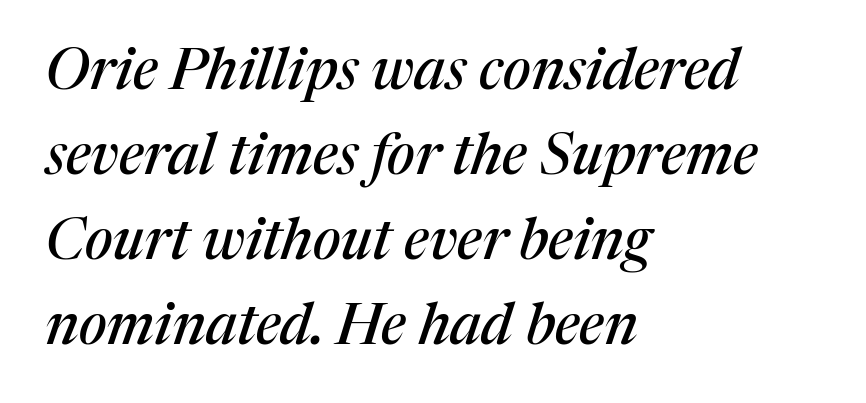
Visually the block forms a straight wall on the left and a jagged coastline on the right. The rendering keeps characters at their native spacing. The text carries the slant typical of an italic or oblique font. Honestly, the row spacing looks completely unremarkable. Is this a fixed-width face? No — the glyphs have proportional, varying widths. Check the space under the baseline: it is left empty.
